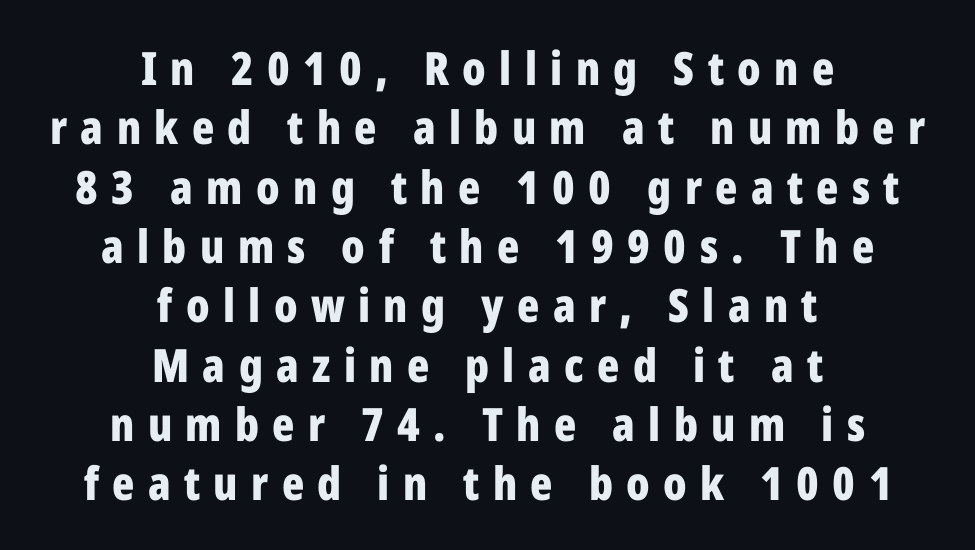
{"serif": "no", "italic": "no", "bold": "yes", "weight": "bold", "width": "condensed", "stroke_contrast": "low", "x_height": "medium", "monospaced": "no", "underline": "no", "align": "center", "line_spacing": "normal", "line_spacing_ratio": 1.29, "letter_spacing": "wide", "letter_spacing_em": 0.29, "glyph_px": 46}
